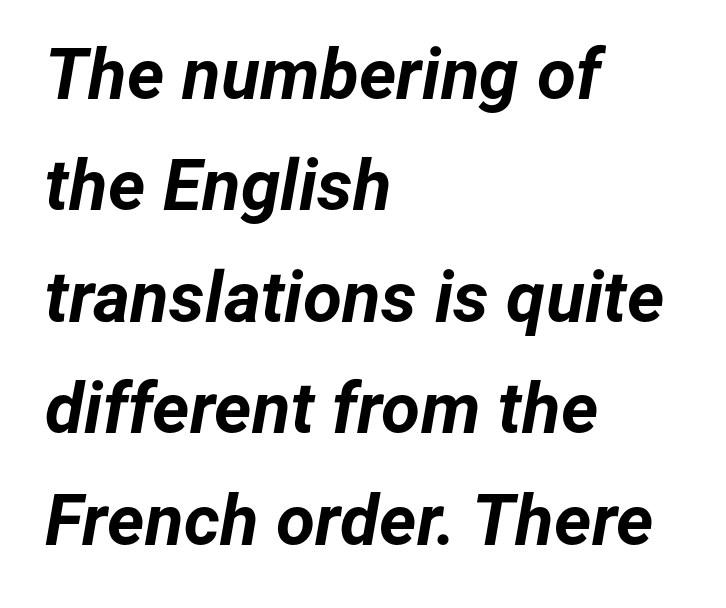
The passage shown is typed in a proportional face where columns would drift. Line starts are locked; line ends wander. Compared with ordinary roman type, these characters are visibly tilted. The words here are not underlined. Honestly, the letter spacing is just normal — you wouldn't notice it. Vertical spacing — default.
